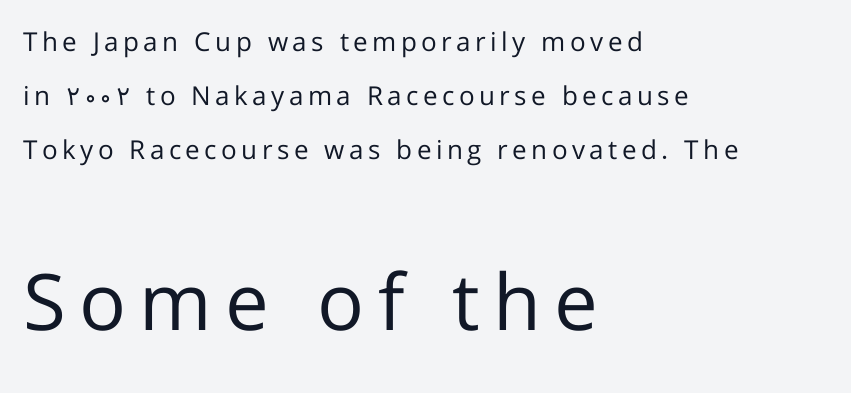
{"serif": "no", "italic": "no", "bold": "no", "weight": "regular", "width": "normal", "stroke_contrast": "low", "x_height": "medium", "monospaced": "no", "underline": "no", "align": "left", "line_spacing": "loose", "line_spacing_ratio": 2.08, "larger_block": "second", "size_ratio": 3.0, "glyph_px": 78}
